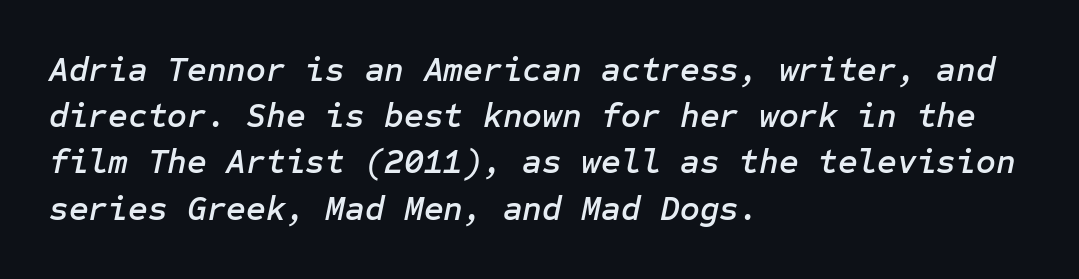
{"italic": "yes", "lean": "right", "slant_degrees": 12, "width": "normal", "stroke_contrast": "low", "x_height": "medium", "underline": "no", "align": "left", "line_spacing": "normal", "line_spacing_ratio": 1.36, "letter_spacing": "normal", "letter_spacing_em": 0.0, "glyph_px": 34}
